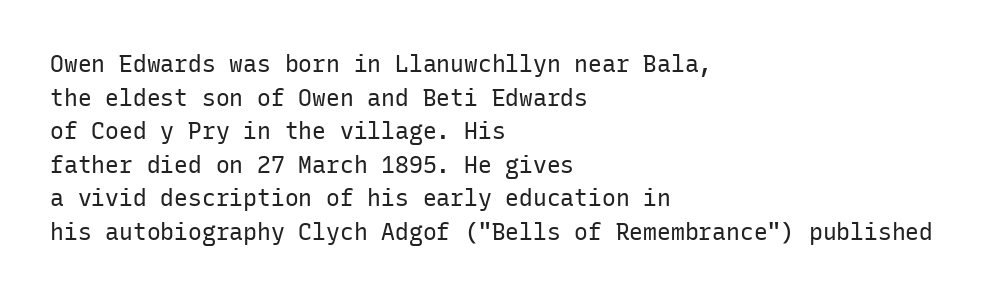
The image shows 23 px text type, upright; set left-aligned, normal line spacing (1.46x), normal letter spacing, not underlined.
